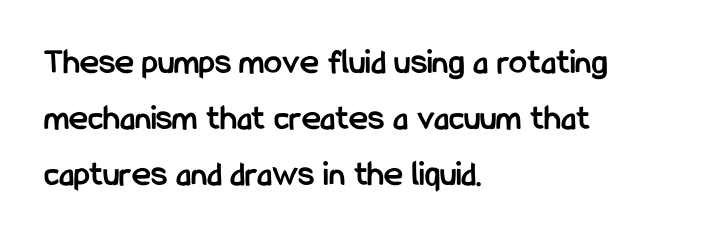
Q: Is the text bold? A: Yes.
Q: Is the text italic (slanted)? A: No, it is upright.
Q: Is the typeface a serif or a sans-serif typeface? A: Sans-serif.
Q: Is the text underlined? A: No.
Q: How is the paragraph aligned? A: Left-aligned.
Q: Is the spacing between letters normal or unusually wide? A: Normal.
Q: Is the spacing between lines tight, normal or loose? A: Normal.
Q: Width (condensed, normal, or wide)? A: Condensed.
Q: Stroke contrast? A: Low.
Q: x-height? A: Medium.
Q: Monospaced? A: No.
